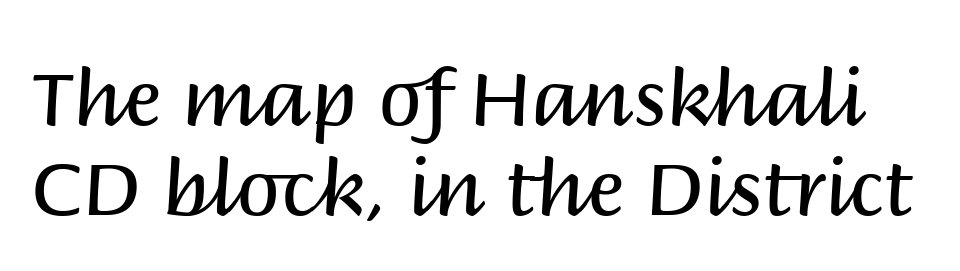
Q: Is the text bold? A: No.
Q: Is the text italic (slanted)? A: Yes.
Q: Is the typeface a serif or a sans-serif typeface? A: Sans-serif.
Q: Is the text underlined? A: No.
Q: Is the spacing between letters normal or unusually wide? A: Normal.
Q: Width (condensed, normal, or wide)? A: Normal.
Q: Stroke contrast? A: Medium.
Q: x-height? A: Large.
Q: Monospaced? A: No.
